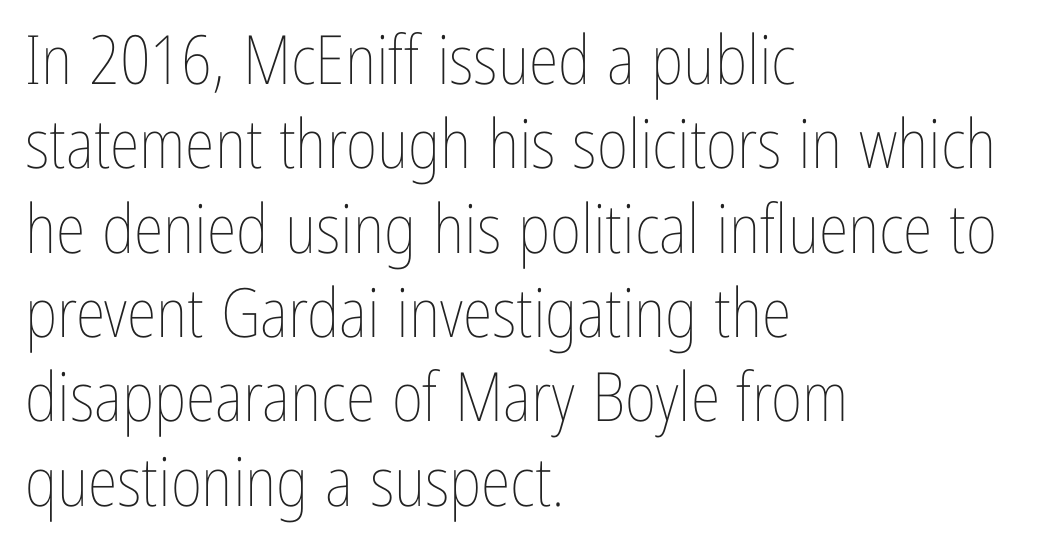
Q: Is the text bold? A: No.
Q: Is the text italic (slanted)? A: No, it is upright.
Q: Is the text underlined? A: No.
Q: How is the paragraph aligned? A: Left-aligned.
Q: Is the spacing between letters normal or unusually wide? A: Normal.
Q: Width (condensed, normal, or wide)? A: Condensed.
Q: Stroke contrast? A: Low.
Q: x-height? A: Medium.
Q: Monospaced? A: No.
